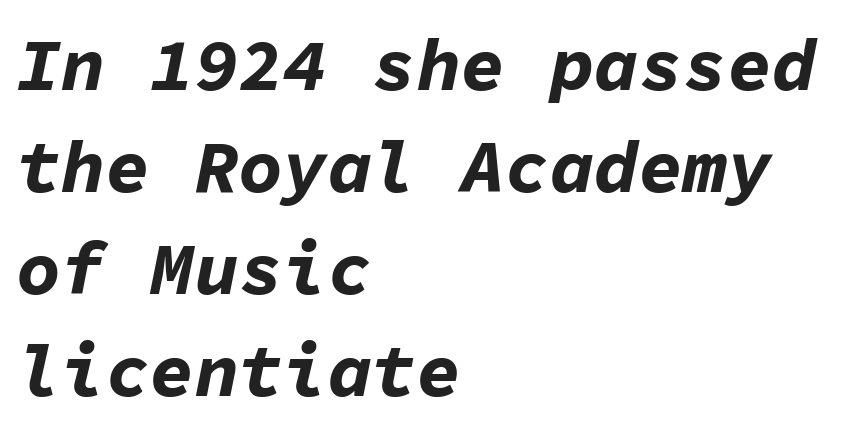
The image shows 74 px bold type, italic (leaning right), monospaced; set left-aligned, normal line spacing (1.38x), normal letter spacing, not underlined; low stroke contrast and a medium x-height.
